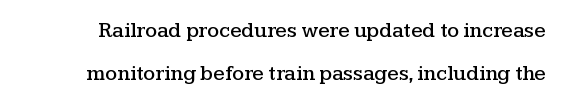
The image shows 21 px text type, upright; set loose line spacing (2.05x), normal letter spacing, not underlined.
